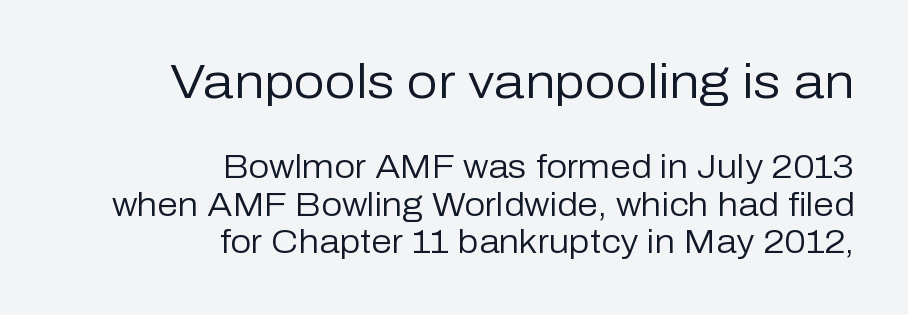
{"serif": "no", "italic": "no", "bold": "no", "weight": "regular", "width": "normal", "stroke_contrast": "low", "x_height": "medium", "monospaced": "no", "underline": "no", "align": "right", "line_spacing": "tight", "line_spacing_ratio": 1.14, "letter_spacing": "normal", "letter_spacing_em": 0.0, "larger_block": "first", "size_ratio": 1.48, "glyph_px": 49}
